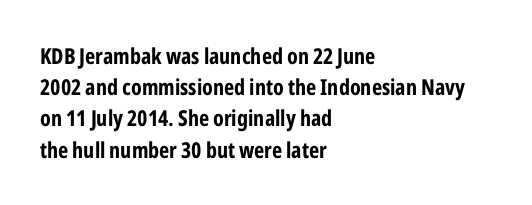
{"italic": "no", "bold": "yes", "underline": "no", "align": "left", "line_spacing": "normal", "line_spacing_ratio": 1.42, "letter_spacing": "normal", "letter_spacing_em": 0.0, "glyph_px": 22}
